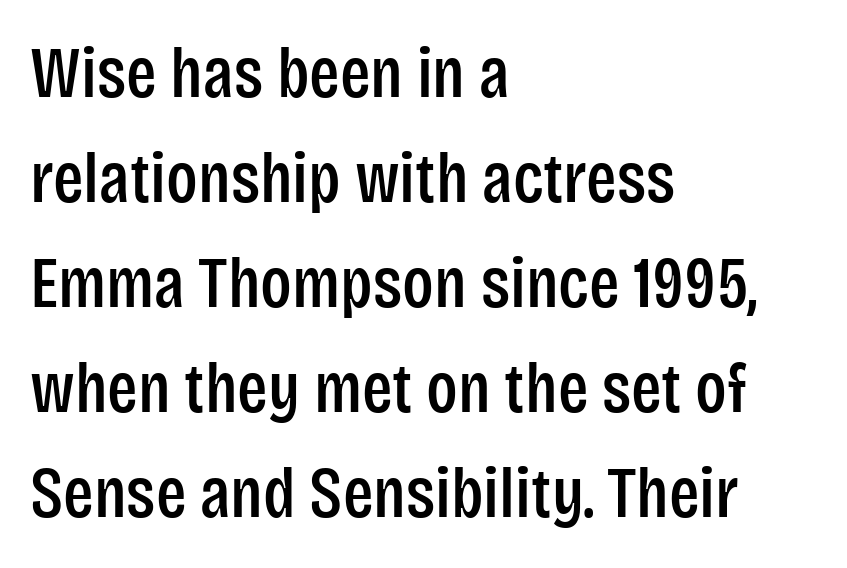
{"serif": "no", "italic": "no", "width": "condensed", "stroke_contrast": "low", "x_height": "large", "monospaced": "no", "underline": "no", "align": "left", "line_spacing": "normal", "line_spacing_ratio": 1.48, "letter_spacing": "normal", "letter_spacing_em": 0.0, "glyph_px": 71}
